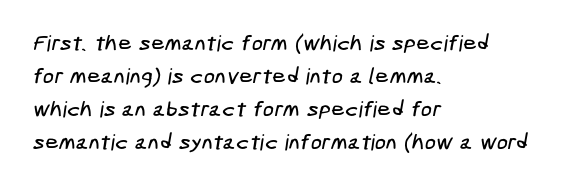
{"underline": "no", "align": "left", "line_spacing": "normal", "line_spacing_ratio": 1.5, "letter_spacing": "normal", "letter_spacing_em": 0.0, "glyph_px": 22}
